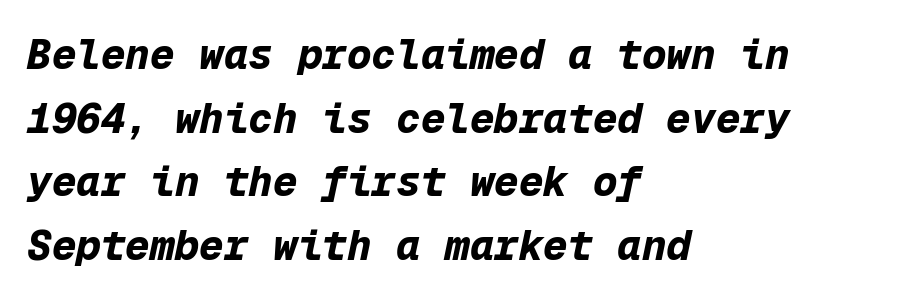
What's the leading like? Ordinary, nothing unusual. The area under the type is left untouched. Note the uniform advance width — an 'i' takes as much space as an 'm'. Is the block centered? No — it sits flush against the left margin. In terms of letterspacing, this is plain default setting. Every character sits at an angle, as italics do.
